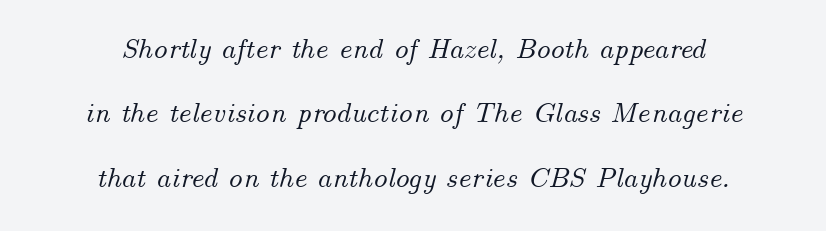
These lines stand farther apart than default settings would place them. Clear beneath every line of the passage. Characters follow at the spacing the type designer built in. The passage shown is typed in a proportional face where columns would drift.
